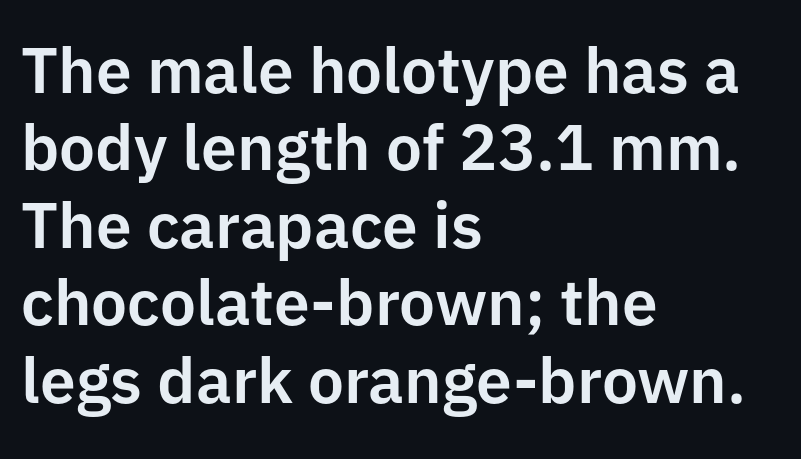
The image shows 64 px sans-serif type, upright; set left-aligned, line spacing 1.21x, normal letter spacing, not underlined; low stroke contrast and a medium x-height.
